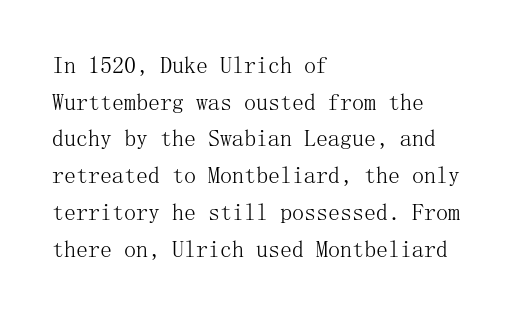
Q: Is the text bold? A: No.
Q: Is the text italic (slanted)? A: No, it is upright.
Q: Is the text underlined? A: No.
Q: How is the paragraph aligned? A: Left-aligned.
Q: Is the spacing between letters normal or unusually wide? A: Normal.
Q: Is the spacing between lines tight, normal or loose? A: Normal.
